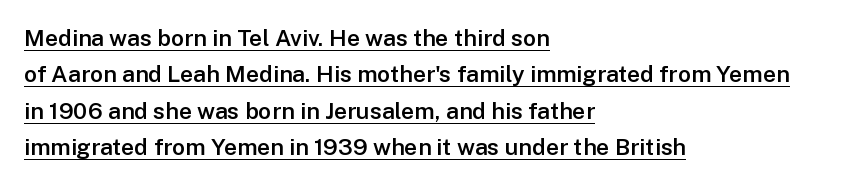
{"italic": "no", "bold": "semi", "underline": "yes", "align": "left", "line_spacing": "normal", "line_spacing_ratio": 1.58, "letter_spacing": "normal", "letter_spacing_em": 0.0, "glyph_px": 23}
